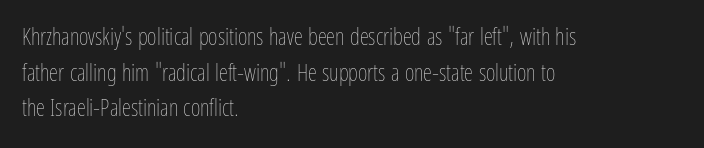
{"italic": "no", "bold": "no", "underline": "no", "align": "left", "line_spacing": "normal", "line_spacing_ratio": 1.55, "letter_spacing": "normal", "letter_spacing_em": 0.0, "glyph_px": 23}
